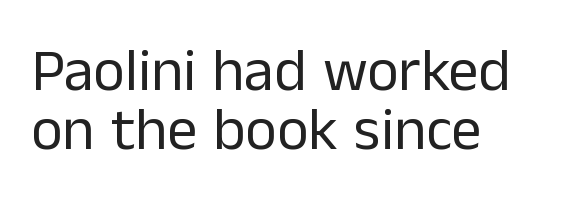
These lines are set flush left with a ragged right edge. Words float on clear page, feet unadorned. Regarding serifs, this sample does without them. The passage shown stacks its lines with hardly any gap.
